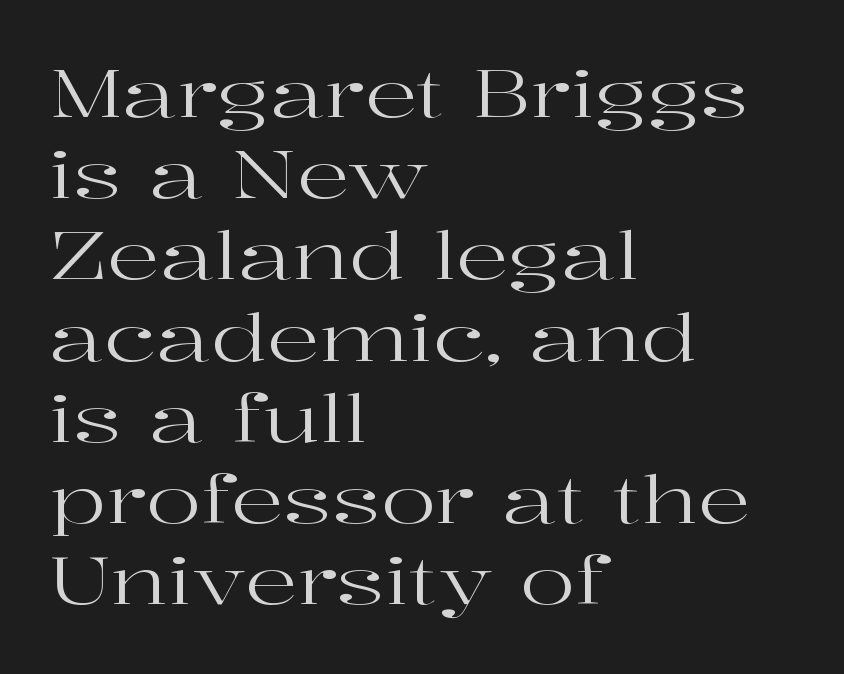
{"serif": "yes", "italic": "no", "bold": "no", "weight": "regular", "width": "wide", "stroke_contrast": "high", "x_height": "medium", "monospaced": "no", "underline": "no", "align": "left", "line_spacing": "normal", "line_spacing_ratio": 1.25, "letter_spacing": "normal", "letter_spacing_em": 0.0, "glyph_px": 65}
